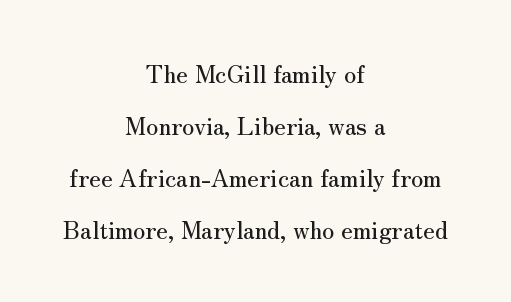
The image shows 24 px text type, upright; set centered, loose line spacing (2.17x), normal letter spacing, not underlined.
